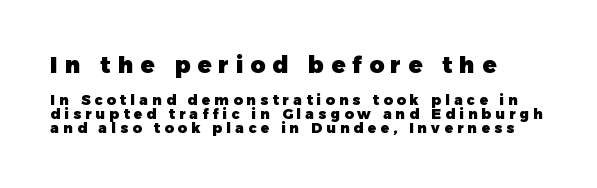
Q: Is the text bold? A: Yes.
Q: Is the text italic (slanted)? A: No, it is upright.
Q: Is the text underlined? A: No.
Q: How is the paragraph aligned? A: Left-aligned.
Q: Is the spacing between letters normal or unusually wide? A: Unusually wide.
Q: Is the spacing between lines tight, normal or loose? A: Tight.
Q: Which block of text is set in a larger size, the first (top) or the second (bottom)? A: The first (top) one.
